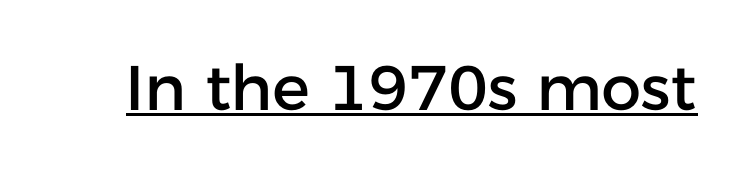
The image shows 63 px sans-serif type, upright; set normal letter spacing, underlined; low stroke contrast and a medium x-height.
